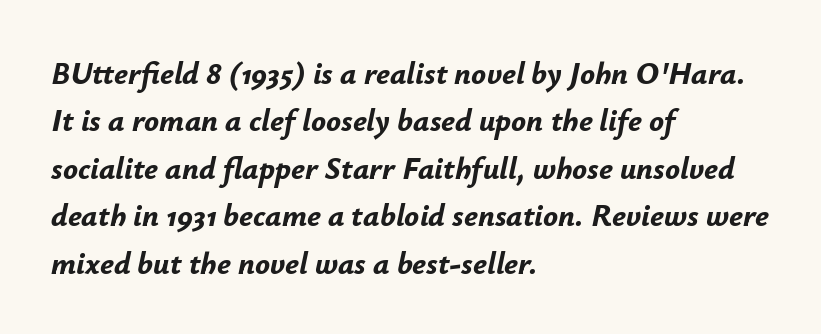
Q: Is the text bold? A: Yes.
Q: Is the text italic (slanted)? A: Yes, it leans right by about 12 degrees.
Q: Is the text underlined? A: No.
Q: How is the paragraph aligned? A: Left-aligned.
Q: Is the spacing between letters normal or unusually wide? A: Normal.
Q: Is the spacing between lines tight, normal or loose? A: Normal.
Q: Width (condensed, normal, or wide)? A: Normal.
Q: Stroke contrast? A: Low.
Q: x-height? A: Small.
Q: Monospaced? A: No.
